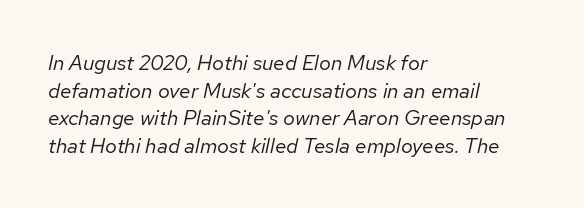
{"italic": "yes", "lean": "right", "slant_degrees": 12, "bold": "no", "underline": "no", "align": "left", "line_spacing": "normal", "line_spacing_ratio": 1.31, "letter_spacing": "normal", "letter_spacing_em": 0.0, "glyph_px": 21}
